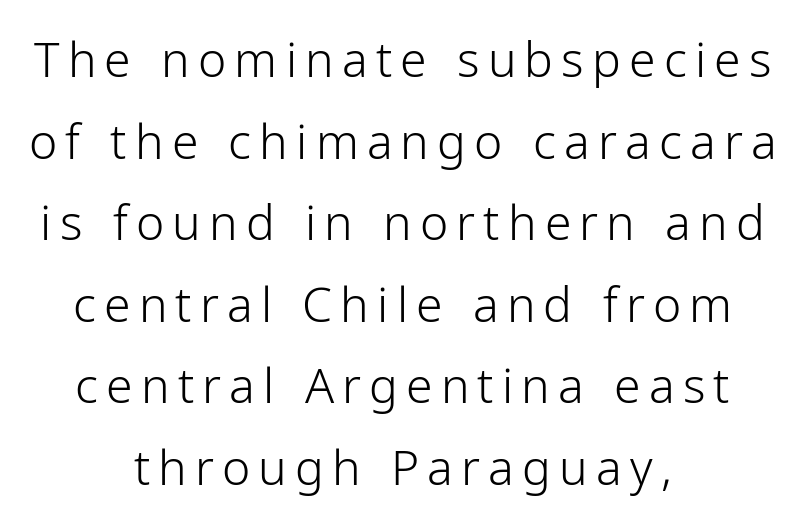
The strip under each line holds only bare page. A quiet, ordinary-to-light weight characterises the typeface. A typesetter would call this proportional, since set widths differ per character. The designer went with a sans here, leaving each stem footless. A centered setting, common on invitations and titles, is used for this passage. Quick note: not italic, upright.
